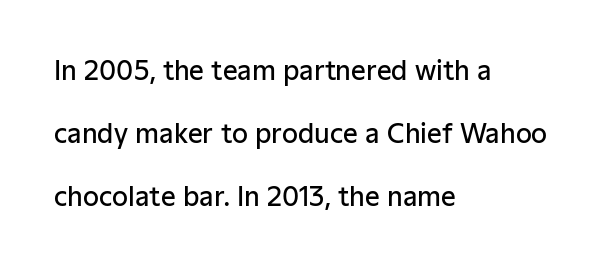
Type without underlining. These lines stack with their left ends in a neat column. There is no visible air inserted between adjacent glyphs. The axis of the letterforms is exactly vertical. The font is running at a semibold setting, under full bold. The designer dialed line spacing up above the default.
